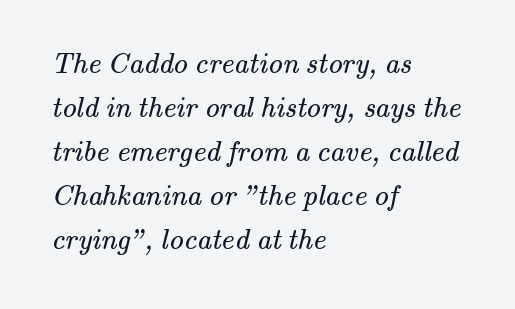
Q: Is the text bold? A: No.
Q: Is the typeface a serif or a sans-serif typeface? A: Serif.
Q: Is the text underlined? A: No.
Q: How is the paragraph aligned? A: Left-aligned.
Q: Is the spacing between letters normal or unusually wide? A: Normal.
Q: Is the spacing between lines tight, normal or loose? A: Normal.
Q: Width (condensed, normal, or wide)? A: Normal.
Q: Stroke contrast? A: Medium.
Q: x-height? A: Small.
Q: Monospaced? A: No.
